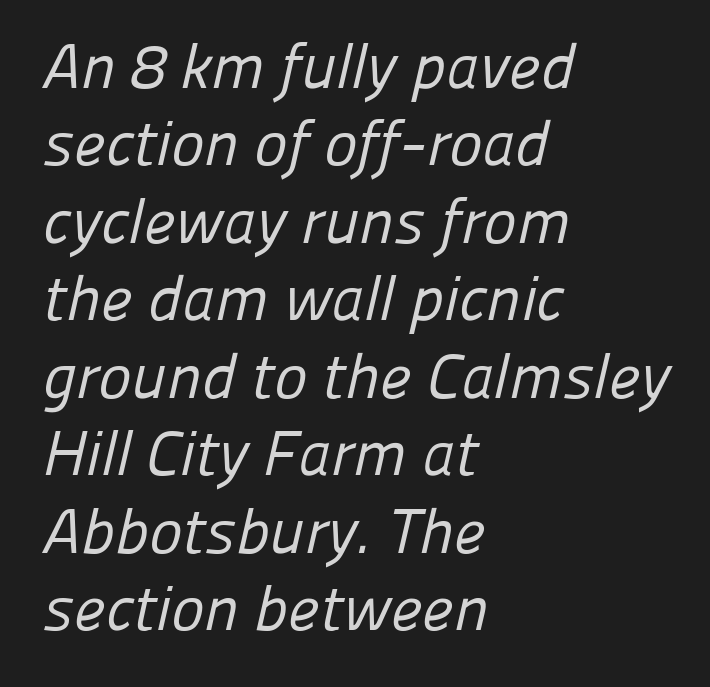
Q: Is the text bold? A: No.
Q: Is the typeface a serif or a sans-serif typeface? A: Sans-serif.
Q: Is the text underlined? A: No.
Q: How is the paragraph aligned? A: Left-aligned.
Q: Is the spacing between letters normal or unusually wide? A: Normal.
Q: Width (condensed, normal, or wide)? A: Normal.
Q: Stroke contrast? A: Low.
Q: x-height? A: Medium.
Q: Monospaced? A: No.
